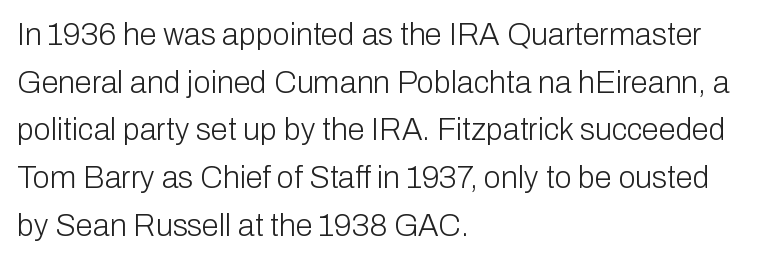
{"serif": "no", "italic": "no", "bold": "no", "weight": "light", "width": "normal", "stroke_contrast": "low", "x_height": "medium", "monospaced": "no", "underline": "no", "align": "left", "line_spacing": "normal", "line_spacing_ratio": 1.54, "letter_spacing": "normal", "letter_spacing_em": 0.0, "glyph_px": 31}
